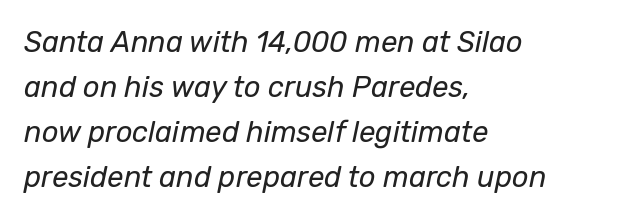
The image shows 29 px regular-weight type, italic (leaning right); set left-aligned, normal line spacing (1.55x), normal letter spacing, not underlined; low stroke contrast and a medium x-height.
